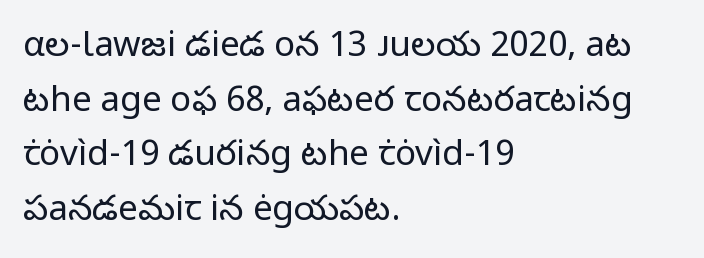
Q: Is the text bold? A: No.
Q: Is the text italic (slanted)? A: No, it is upright.
Q: Is the typeface a serif or a sans-serif typeface? A: Sans-serif.
Q: Is the text underlined? A: No.
Q: How is the paragraph aligned? A: Left-aligned.
Q: Is the spacing between letters normal or unusually wide? A: Normal.
Q: Is the spacing between lines tight, normal or loose? A: Normal.
Q: Width (condensed, normal, or wide)? A: Normal.
Q: Stroke contrast? A: Low.
Q: x-height? A: Medium.
Q: Monospaced? A: No.
